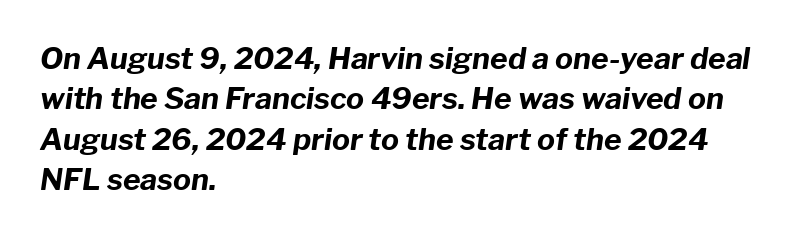
You'd pick this weight for a headline — it's a proper bold. Emphasis-style slanted type is in use. Each word holds together tightly as a unit, with standard inter-letter gaps. Just letters on the line, the space beneath them empty.
